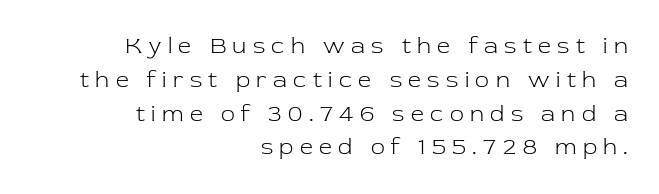
Caption: multi-line text, flush right, ragged left. The tracking reads as deliberately expanded to a designer's eye. Quick note: interline space is typical. Vertical strokes here are truly vertical.
